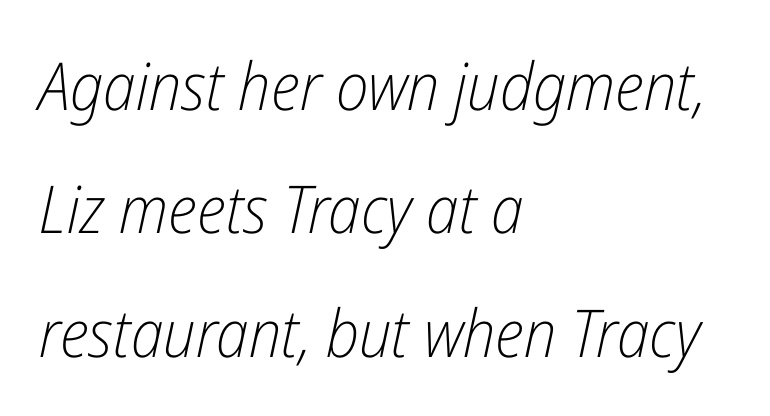
Leftover space on each line is placed entirely after the last word. What stands out about the letter spacing? Nothing — it is the standard amount. These lines were composed using italics. Unbolded letterforms with no extra heft. The string is rendered with underlining switched off. Looks like regular typesetting: each glyph gets only the width it needs.
